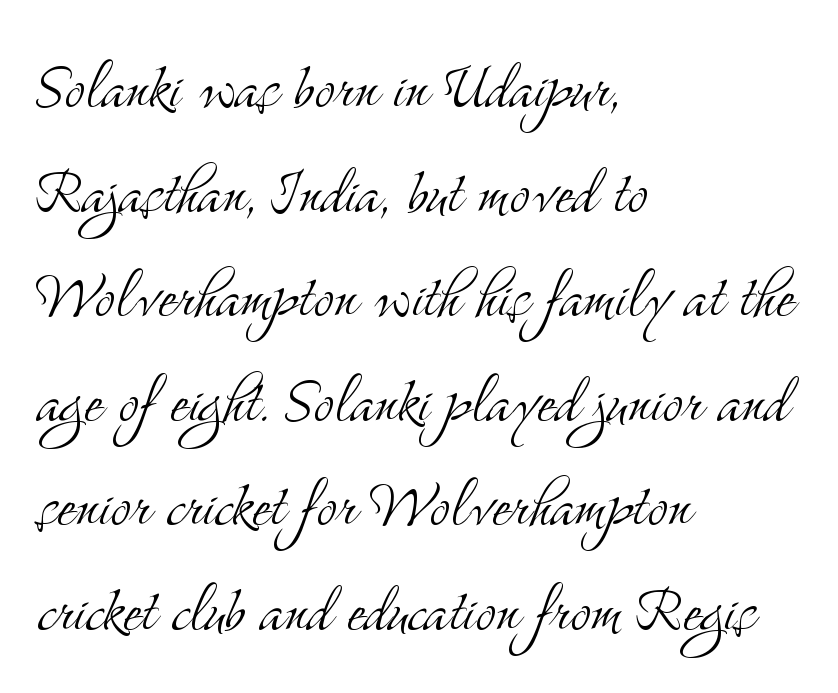
The image shows 78 px light, condensed serif type; set left-aligned, normal line spacing (1.34x), normal letter spacing, not underlined; medium stroke contrast and a small x-height.
